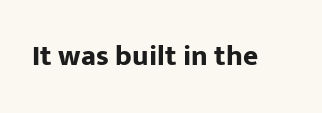
Q: Is the text bold? A: Yes.
Q: Is the text italic (slanted)? A: No, it is upright.
Q: Is the typeface a serif or a sans-serif typeface? A: Sans-serif.
Q: Is the text underlined? A: No.
Q: Is the spacing between letters normal or unusually wide? A: Normal.
Q: Width (condensed, normal, or wide)? A: Normal.
Q: Stroke contrast? A: Low.
Q: x-height? A: Medium.
Q: Monospaced? A: No.
